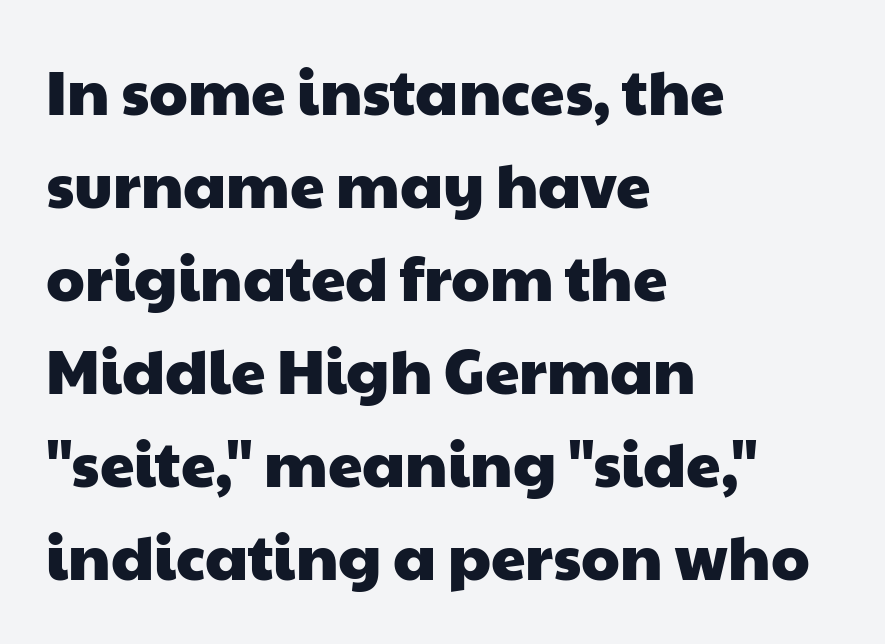
Q: Is the typeface a serif or a sans-serif typeface? A: Sans-serif.
Q: Is the text underlined? A: No.
Q: How is the paragraph aligned? A: Left-aligned.
Q: Is the spacing between letters normal or unusually wide? A: Normal.
Q: Is the spacing between lines tight, normal or loose? A: Normal.
Q: Width (condensed, normal, or wide)? A: Wide.
Q: Stroke contrast? A: Low.
Q: x-height? A: Medium.
Q: Monospaced? A: No.
